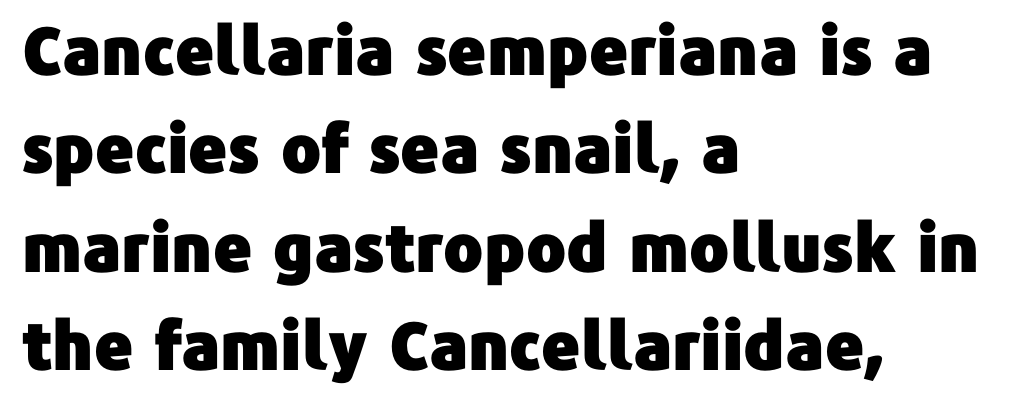
Q: Is the text italic (slanted)? A: No, it is upright.
Q: Is the typeface a serif or a sans-serif typeface? A: Sans-serif.
Q: Is the text underlined? A: No.
Q: How is the paragraph aligned? A: Left-aligned.
Q: Is the spacing between letters normal or unusually wide? A: Normal.
Q: Is the spacing between lines tight, normal or loose? A: Normal.
Q: Width (condensed, normal, or wide)? A: Normal.
Q: Stroke contrast? A: Low.
Q: x-height? A: Medium.
Q: Monospaced? A: No.
